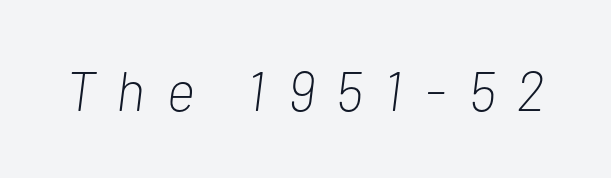
Q: Is the text bold? A: No.
Q: Is the text italic (slanted)? A: Yes, it leans right by about 7 degrees.
Q: Is the text underlined? A: No.
Q: Is the spacing between letters normal or unusually wide? A: Unusually wide.
Q: Width (condensed, normal, or wide)? A: Condensed.
Q: Stroke contrast? A: Low.
Q: x-height? A: Medium.
Q: Monospaced? A: No.
